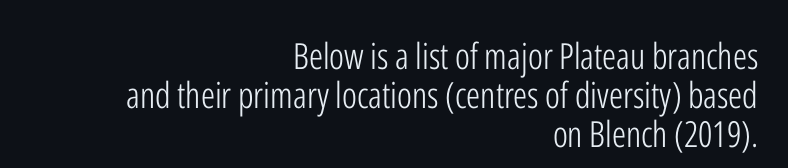
The image shows 36 px light, condensed sans-serif type, upright; set right-aligned, tight line spacing (1.09x), normal letter spacing, not underlined; low stroke contrast and a medium x-height.
